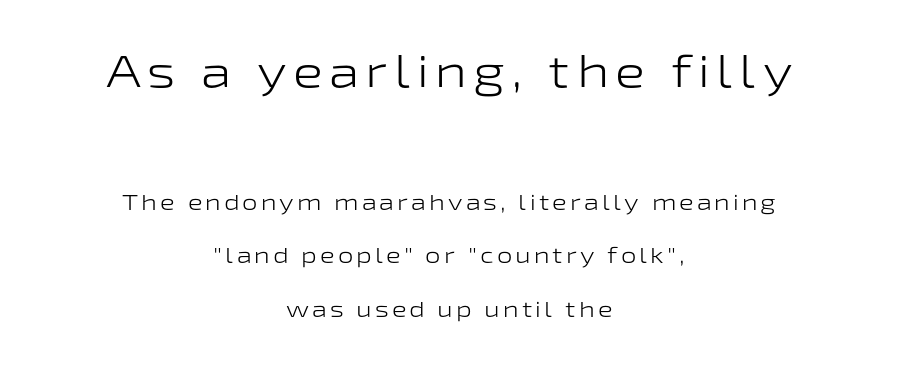
The image shows 45 px light, wide sans-serif type, upright; set centered, loose line spacing (2.44x), not underlined; the first (top) block is 2.05x larger; low stroke contrast and a medium x-height.
